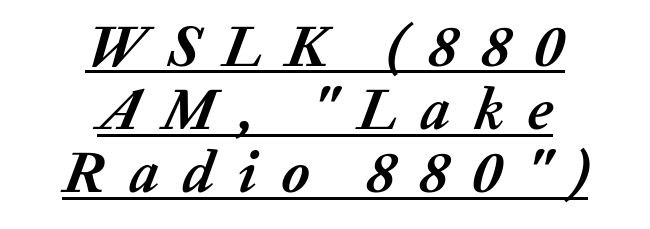
The image shows 59 px semibold type, italic (leaning right); set centered, tight line spacing (1.07x), unusually wide letter spacing (+0.39 em), underlined; medium stroke contrast and a medium x-height.
